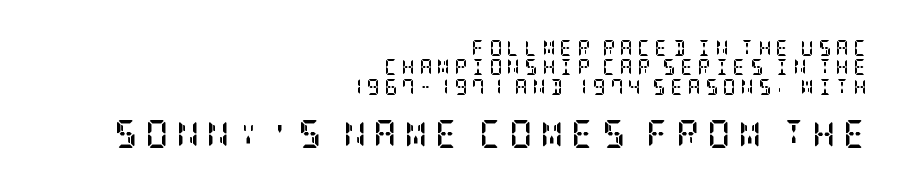
{"serif": "yes", "italic": "no", "bold": "yes", "weight": "semibold", "width": "condensed", "stroke_contrast": "low", "x_height": "large", "underline": "no", "align": "right", "line_spacing_ratio": 1.21, "letter_spacing": "wide", "letter_spacing_em": 0.28, "larger_block": "second", "size_ratio": 1.75, "glyph_px": 28}
